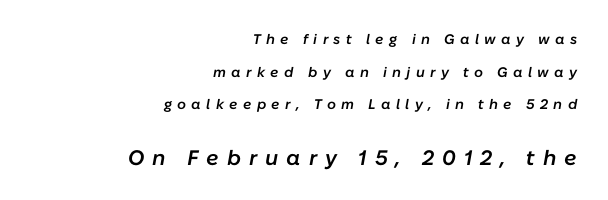
The image shows 21 px text type, italic (leaning right); set right-aligned, loose line spacing (2.33x), unusually wide letter spacing (+0.38 em), not underlined; the second (bottom) block is 1.5x larger.
